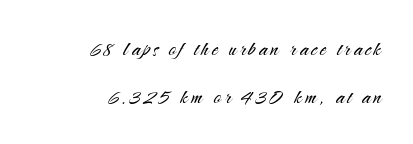
{"bold": "no", "underline": "no", "align": "right", "line_spacing": "loose", "line_spacing_ratio": 1.93, "glyph_px": 25}
